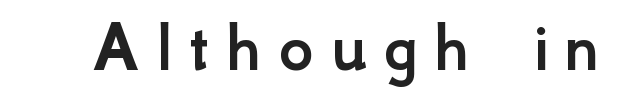
Q: Is the text italic (slanted)? A: No, it is upright.
Q: Is the typeface a serif or a sans-serif typeface? A: Sans-serif.
Q: Is the text underlined? A: No.
Q: Is the spacing between letters normal or unusually wide? A: Unusually wide.
Q: Width (condensed, normal, or wide)? A: Normal.
Q: Stroke contrast? A: Low.
Q: x-height? A: Small.
Q: Monospaced? A: No.
